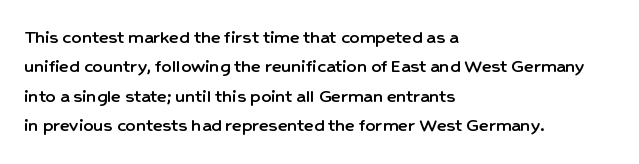
{"italic": "no", "underline": "no", "align": "left", "line_spacing": "normal", "line_spacing_ratio": 1.47, "letter_spacing": "normal", "letter_spacing_em": 0.0, "glyph_px": 20}
